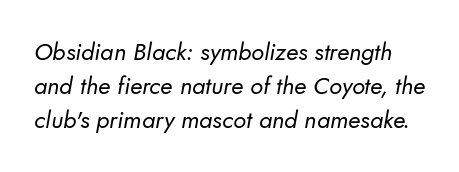
Descenders hang freely into open space. The characters are drawn with everyday or finer stroke widths. Standard letterfit; no display-style spreading of the glyphs. Summary of vertical rhythm: regular, with standard interline spacing.
